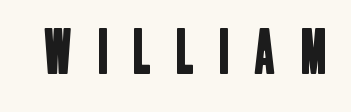
Underline: absent. Loose tracking; the words dissolve into strings of separated letters. Stroke terminals: plain, sans-serif. Think of a printed novel: that variable character pitch is what you see here.
